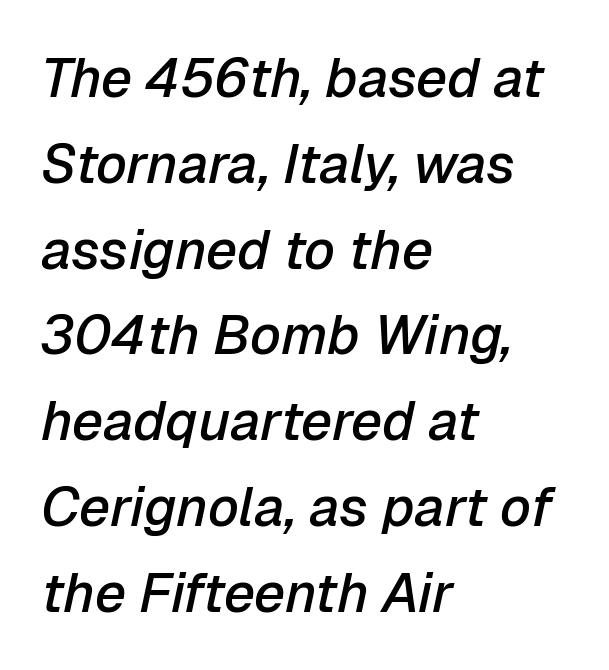
The image shows 55 px semibold type, italic (leaning right); set left-aligned, normal line spacing (1.56x), normal letter spacing, not underlined; low stroke contrast and a medium x-height.
